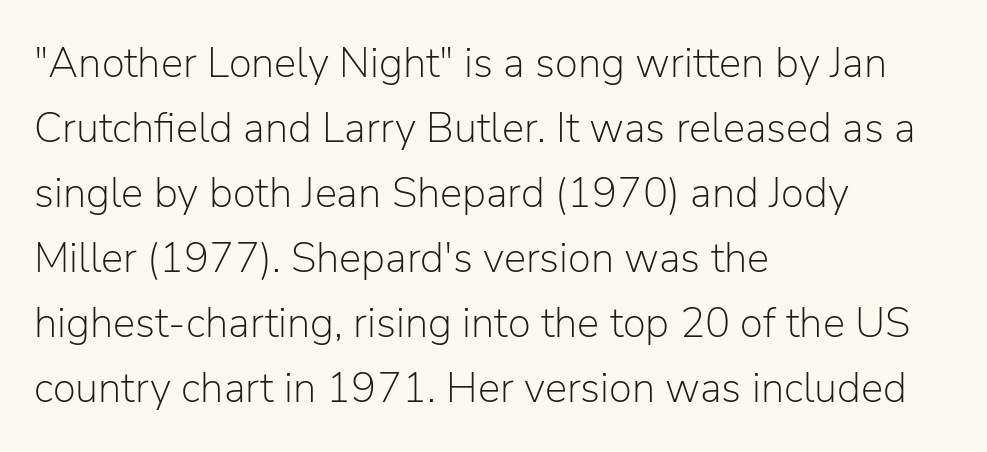
Q: Is the text bold? A: No.
Q: Is the text italic (slanted)? A: No, it is upright.
Q: Is the typeface a serif or a sans-serif typeface? A: Sans-serif.
Q: Is the text underlined? A: No.
Q: How is the paragraph aligned? A: Left-aligned.
Q: Is the spacing between letters normal or unusually wide? A: Normal.
Q: Is the spacing between lines tight, normal or loose? A: Normal.
Q: Width (condensed, normal, or wide)? A: Normal.
Q: Stroke contrast? A: Low.
Q: x-height? A: Medium.
Q: Monospaced? A: No.
